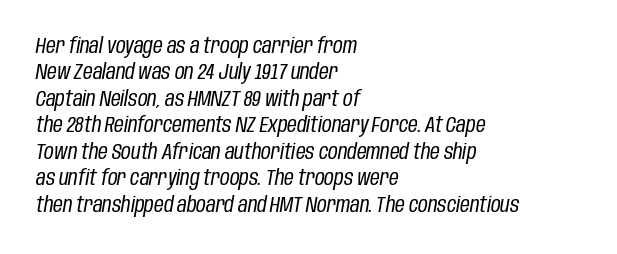
Q: Is the text bold? A: No.
Q: Is the text italic (slanted)? A: Yes, it leans right by about 10 degrees.
Q: Is the text underlined? A: No.
Q: How is the paragraph aligned? A: Left-aligned.
Q: Is the spacing between letters normal or unusually wide? A: Normal.
Q: Is the spacing between lines tight, normal or loose? A: Normal.
